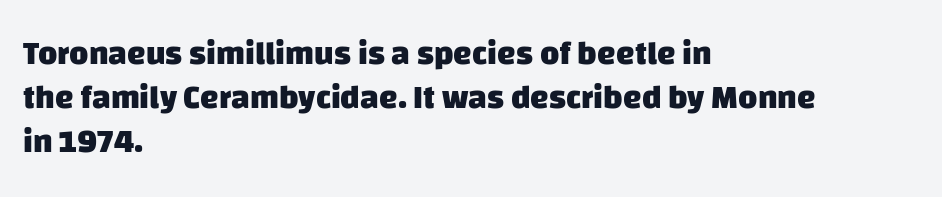
The image shows 33 px heavy sans-serif type; set left-aligned, normal line spacing (1.34x), normal letter spacing, not underlined; low stroke contrast and a large x-height.
